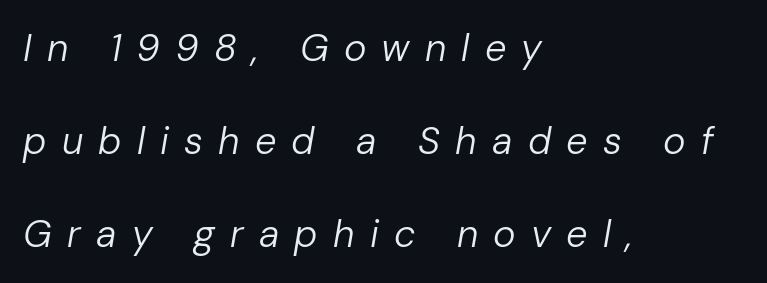
What's the leading like? Stretched, with rows far apart. These lines stack with their left ends in a neat column. Substantial extra tracking has been applied to these lines. A quiet, ordinary-to-light weight characterises the typeface.
